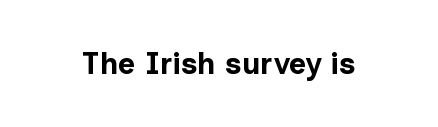
The image shows 30 px bold sans-serif type, upright; set normal letter spacing, not underlined; low stroke contrast and a medium x-height.
